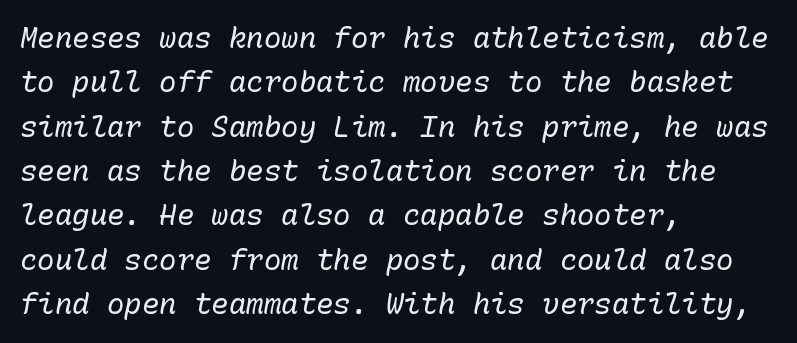
The image shows 29 px regular-weight type, italic (leaning right), monospaced; set left-aligned, normal line spacing (1.53x), normal letter spacing, not underlined; low stroke contrast and a medium x-height.
